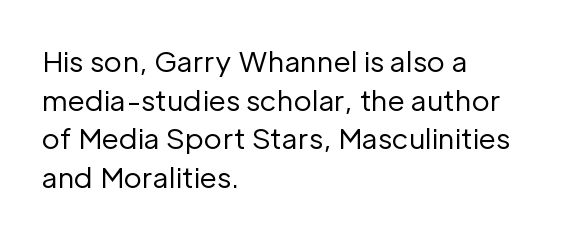
Q: Is the text bold? A: No.
Q: Is the text italic (slanted)? A: No, it is upright.
Q: Is the typeface a serif or a sans-serif typeface? A: Sans-serif.
Q: Is the text underlined? A: No.
Q: How is the paragraph aligned? A: Left-aligned.
Q: Is the spacing between letters normal or unusually wide? A: Normal.
Q: Is the spacing between lines tight, normal or loose? A: Normal.
Q: Width (condensed, normal, or wide)? A: Normal.
Q: Stroke contrast? A: Low.
Q: x-height? A: Medium.
Q: Monospaced? A: No.
